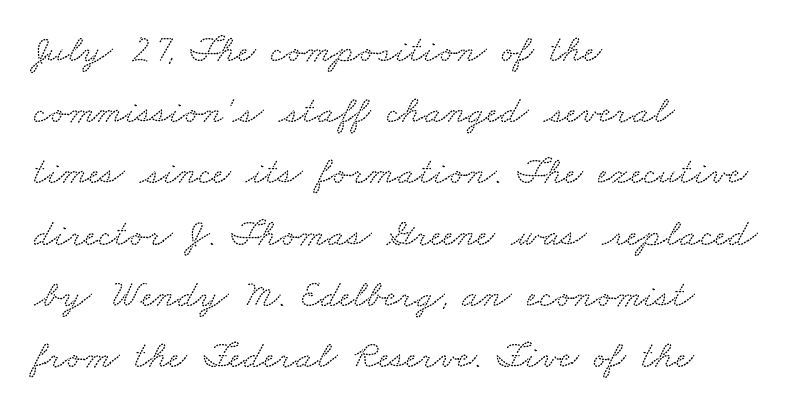
{"width": "wide", "stroke_contrast": "low", "x_height": "small", "monospaced": "no", "underline": "no", "align": "left", "line_spacing": "normal", "line_spacing_ratio": 1.57, "letter_spacing": "normal", "letter_spacing_em": 0.0, "glyph_px": 39}
